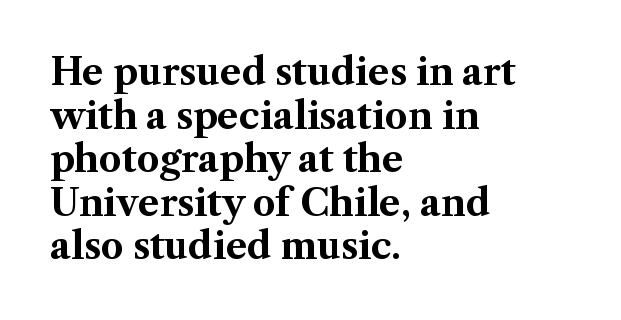
Q: Is the text bold? A: Yes.
Q: Is the text italic (slanted)? A: No, it is upright.
Q: Is the typeface a serif or a sans-serif typeface? A: Serif.
Q: Is the text underlined? A: No.
Q: How is the paragraph aligned? A: Left-aligned.
Q: Is the spacing between letters normal or unusually wide? A: Normal.
Q: Width (condensed, normal, or wide)? A: Normal.
Q: Stroke contrast? A: Medium.
Q: x-height? A: Medium.
Q: Monospaced? A: No.
